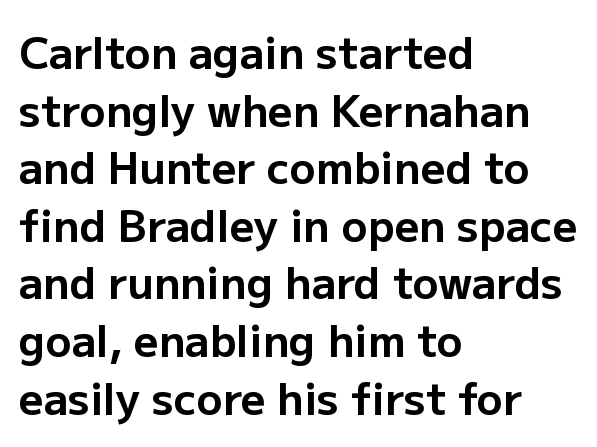
Q: Is the text bold? A: Yes.
Q: Is the text italic (slanted)? A: No, it is upright.
Q: Is the typeface a serif or a sans-serif typeface? A: Sans-serif.
Q: Is the text underlined? A: No.
Q: How is the paragraph aligned? A: Left-aligned.
Q: Is the spacing between letters normal or unusually wide? A: Normal.
Q: Is the spacing between lines tight, normal or loose? A: Normal.
Q: Width (condensed, normal, or wide)? A: Normal.
Q: Stroke contrast? A: Low.
Q: x-height? A: Medium.
Q: Monospaced? A: No.
